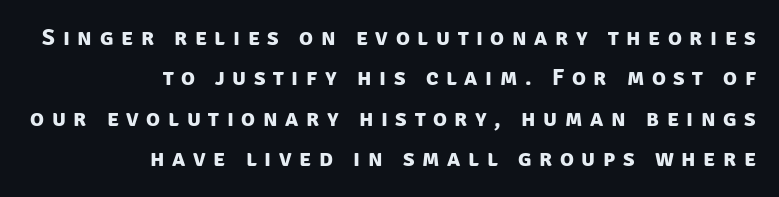
{"bold": "yes", "underline": "no", "align": "right", "line_spacing_ratio": 1.76, "letter_spacing": "wide", "letter_spacing_em": 0.33, "glyph_px": 23}
